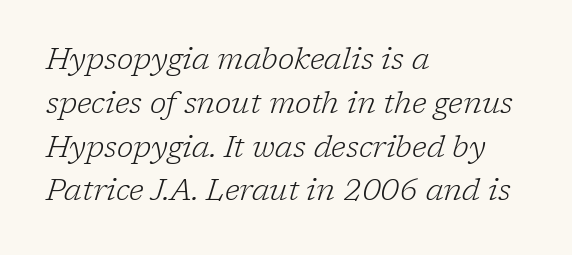
The image shows 30 px light serif type, italic (leaning right); set left-aligned, normal line spacing (1.46x), normal letter spacing, not underlined; low stroke contrast and a medium x-height.
